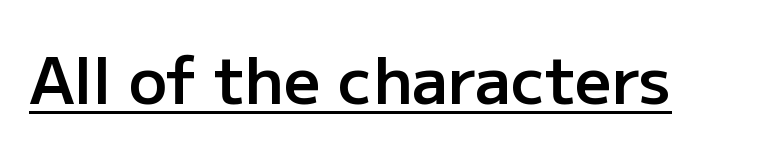
Q: Is the text bold? A: Semi-bold.
Q: Is the text italic (slanted)? A: No, it is upright.
Q: Is the typeface a serif or a sans-serif typeface? A: Sans-serif.
Q: Is the text underlined? A: Yes.
Q: Is the spacing between letters normal or unusually wide? A: Normal.
Q: Width (condensed, normal, or wide)? A: Normal.
Q: Stroke contrast? A: Low.
Q: x-height? A: Medium.
Q: Monospaced? A: No.
